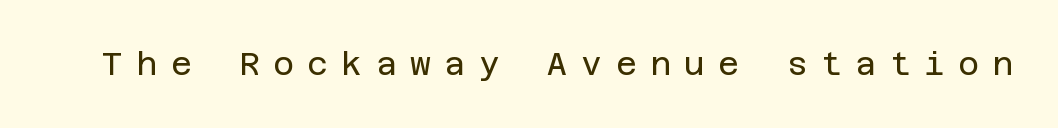
Type without underlining. Italic? Not at all — the glyphs are vertical. On a weight scale, this lands at 450 or below. This sample uses expanded letter spacing, leaving extra air between glyphs. A sans-serif font was chosen for this passage.
